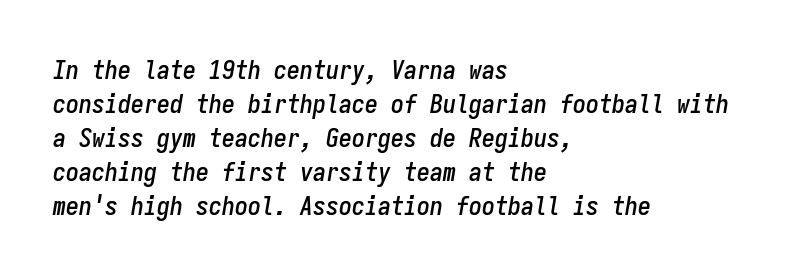
{"italic": "yes", "lean": "right", "slant_degrees": 9, "underline": "no", "align": "left", "line_spacing": "normal", "line_spacing_ratio": 1.31, "letter_spacing": "normal", "letter_spacing_em": 0.0, "glyph_px": 26}
